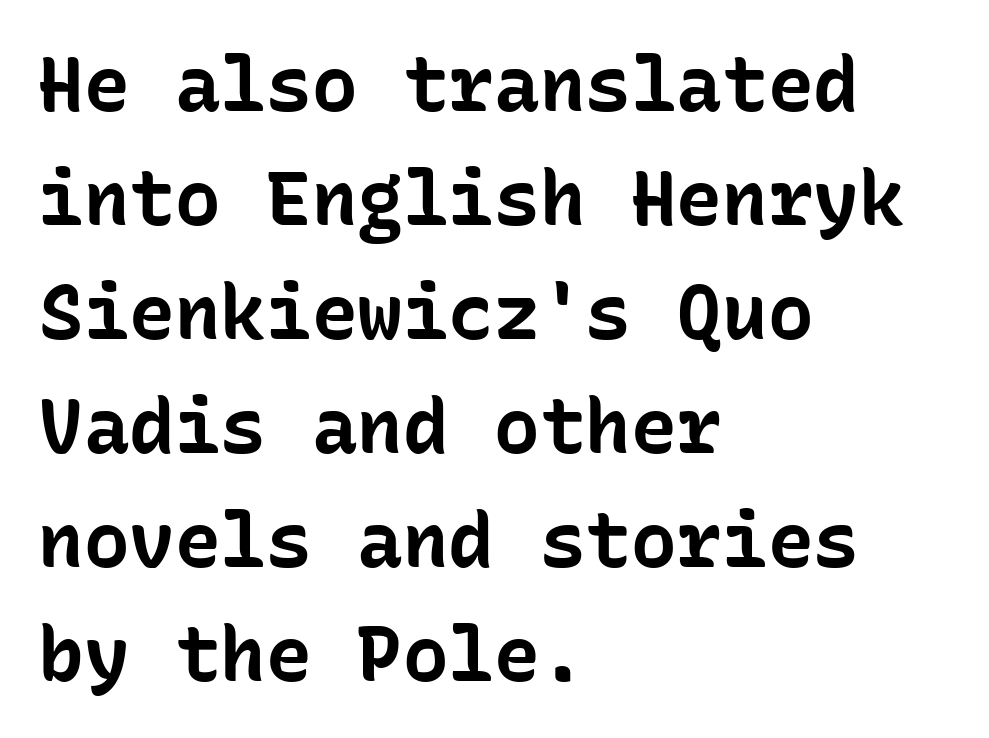
The image shows 76 px bold sans-serif type, upright, monospaced; set left-aligned, normal line spacing (1.5x), normal letter spacing, not underlined; low stroke contrast and a medium x-height.
